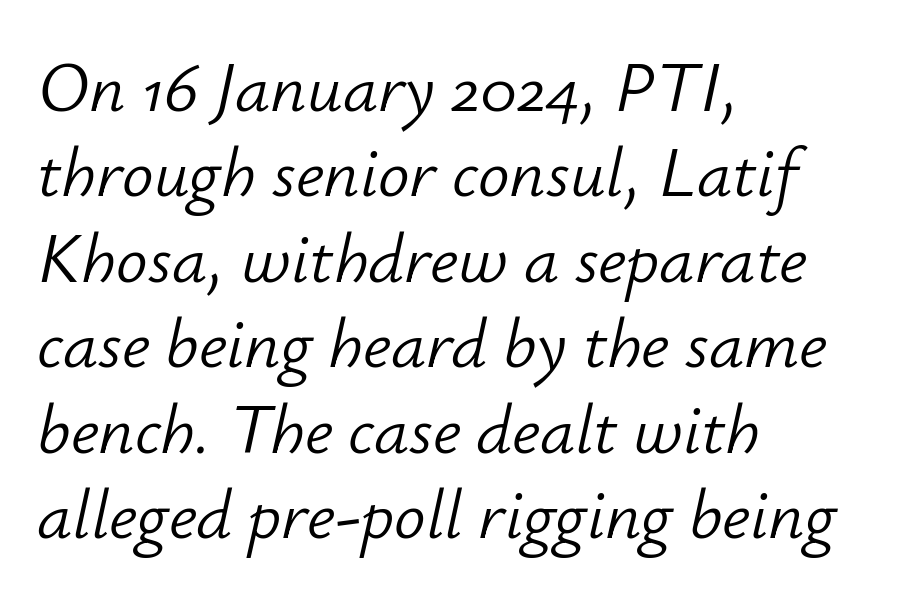
The image shows 70 px light type, italic (leaning right); set left-aligned, line spacing 1.22x, normal letter spacing, not underlined; low stroke contrast and a small x-height.
